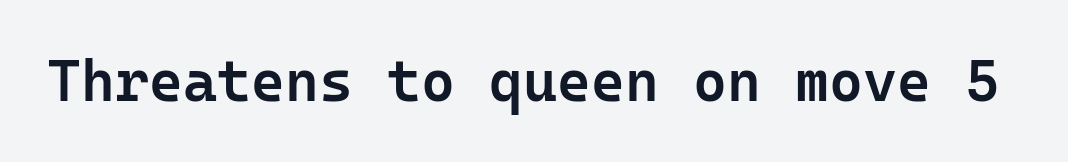
Q: Is the text bold? A: Semi-bold.
Q: Is the text italic (slanted)? A: No, it is upright.
Q: Is the typeface a serif or a sans-serif typeface? A: Sans-serif.
Q: Is the text underlined? A: No.
Q: Is the spacing between letters normal or unusually wide? A: Normal.
Q: Width (condensed, normal, or wide)? A: Normal.
Q: Stroke contrast? A: Low.
Q: x-height? A: Medium.
Q: Monospaced? A: Yes.
